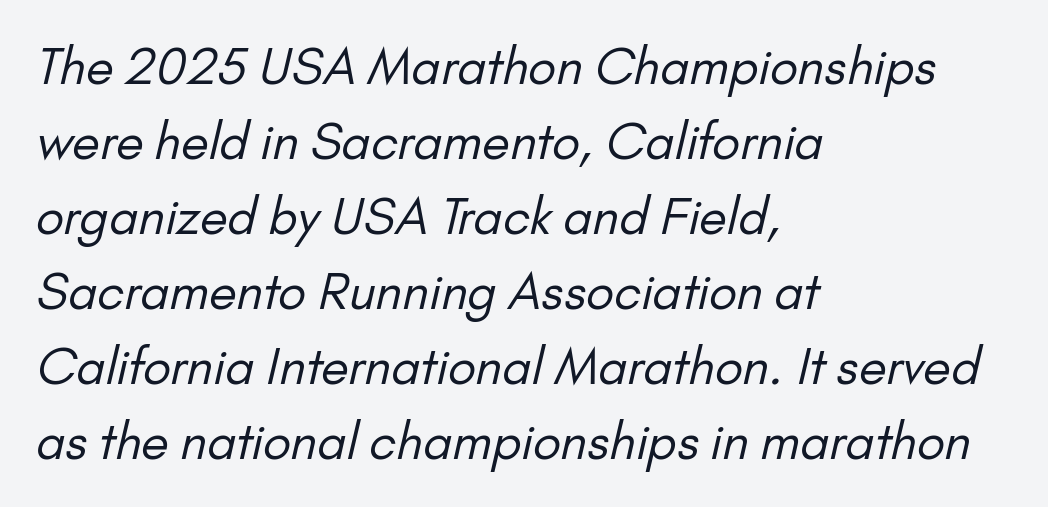
{"serif": "no", "bold": "no", "weight": "regular", "width": "normal", "stroke_contrast": "low", "x_height": "small", "monospaced": "no", "underline": "no", "align": "left", "line_spacing": "normal", "line_spacing_ratio": 1.5, "letter_spacing": "normal", "letter_spacing_em": 0.0, "glyph_px": 50}
